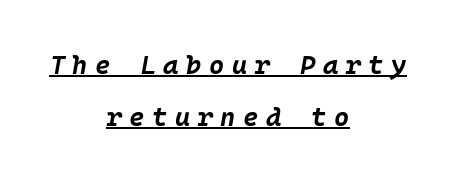
The image shows 26 px bold type, italic (leaning right); set centered, loose line spacing (1.99x), unusually wide letter spacing (+0.29 em), underlined.
